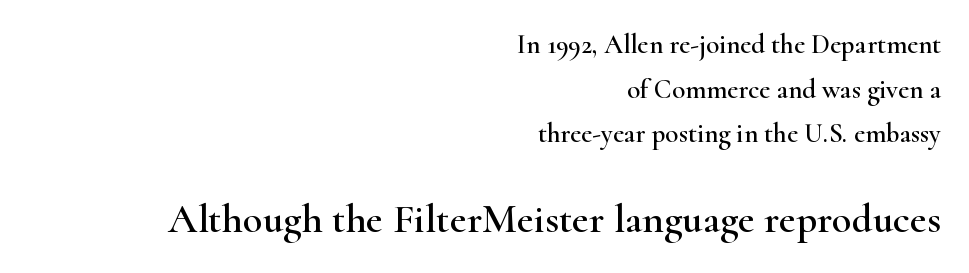
Q: Is the text italic (slanted)? A: No, it is upright.
Q: Is the typeface a serif or a sans-serif typeface? A: Serif.
Q: Is the text underlined? A: No.
Q: How is the paragraph aligned? A: Right-aligned.
Q: Is the spacing between letters normal or unusually wide? A: Normal.
Q: Is the spacing between lines tight, normal or loose? A: Normal.
Q: Which block of text is set in a larger size, the first (top) or the second (bottom)? A: The second (bottom) one.
Q: Width (condensed, normal, or wide)? A: Wide.
Q: Stroke contrast? A: High.
Q: x-height? A: Small.
Q: Monospaced? A: No.
